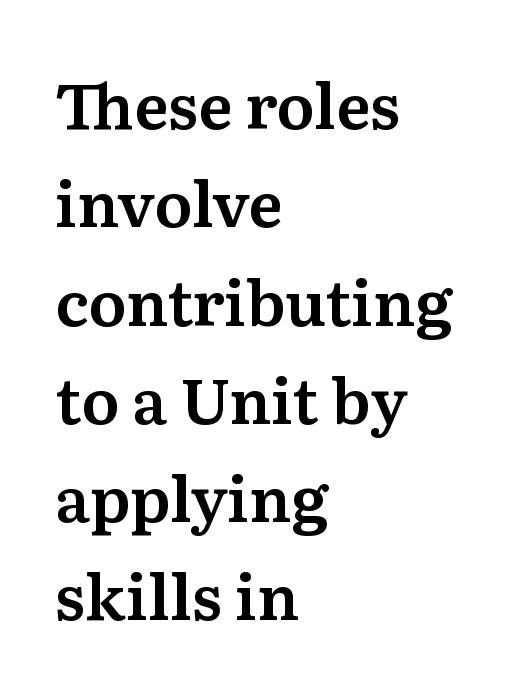
{"serif": "yes", "italic": "no", "width": "normal", "stroke_contrast": "medium", "x_height": "medium", "monospaced": "no", "underline": "no", "align": "left", "line_spacing": "normal", "line_spacing_ratio": 1.56, "letter_spacing": "normal", "letter_spacing_em": 0.0, "glyph_px": 63}
